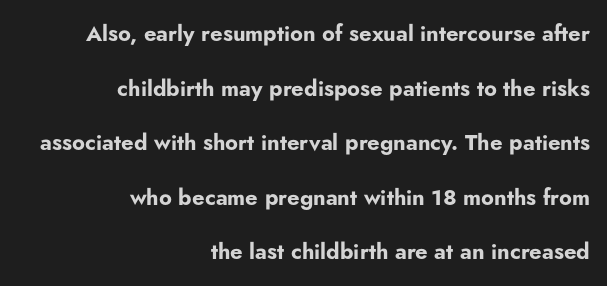
Nobody touched the tracking dial on this one. Unmarked baselines from the first word to the last. Rows of type keep a wide berth in the vertical direction. Does the lettering tilt? It doesn't — this is upright. Line ends are locked; line starts wander. Is the type bold? Yes — the strokes are clearly thick and heavy.
